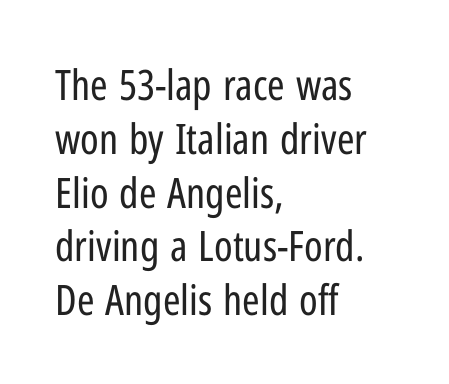
Quick note: interline space is typical. Think of a printed novel: that variable character pitch is what you see here. Glance below the letters and you will spot only blank space. Note: no serifs on the glyphs. Vertical stems look standard width or narrower in stroke.
